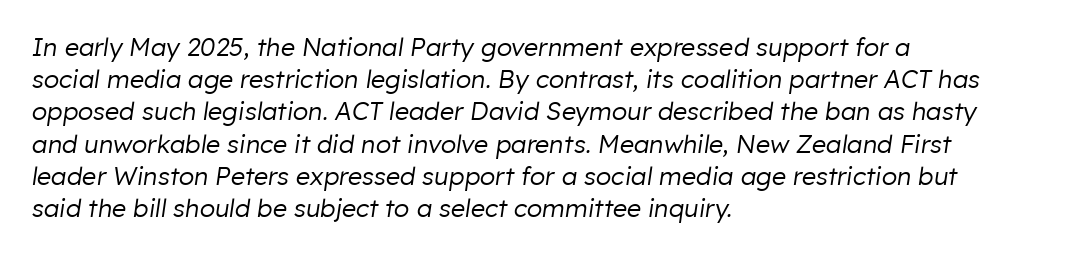
The image shows 25 px text type, italic (leaning right); set left-aligned, normal line spacing (1.29x), normal letter spacing, not underlined.
